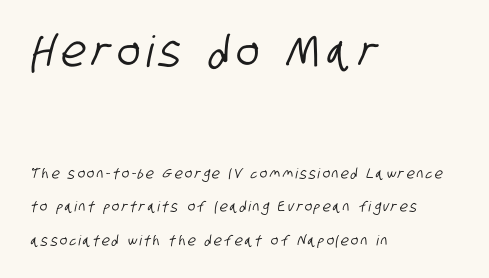
Q: Is the typeface a serif or a sans-serif typeface? A: Sans-serif.
Q: Is the text underlined? A: No.
Q: How is the paragraph aligned? A: Left-aligned.
Q: Is the spacing between lines tight, normal or loose? A: Loose.
Q: Which block of text is set in a larger size, the first (top) or the second (bottom)? A: The first (top) one.
Q: Width (condensed, normal, or wide)? A: Condensed.
Q: Stroke contrast? A: Low.
Q: x-height? A: Large.
Q: Monospaced? A: No.
